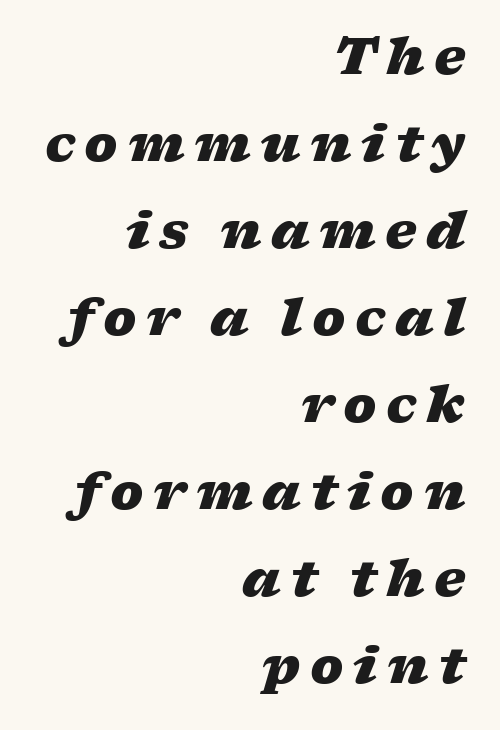
Q: Is the text bold? A: Yes.
Q: Is the text italic (slanted)? A: Yes, it leans right by about 17 degrees.
Q: Is the text underlined? A: No.
Q: How is the paragraph aligned? A: Right-aligned.
Q: Width (condensed, normal, or wide)? A: Wide.
Q: Stroke contrast? A: Low.
Q: x-height? A: Medium.
Q: Monospaced? A: No.
